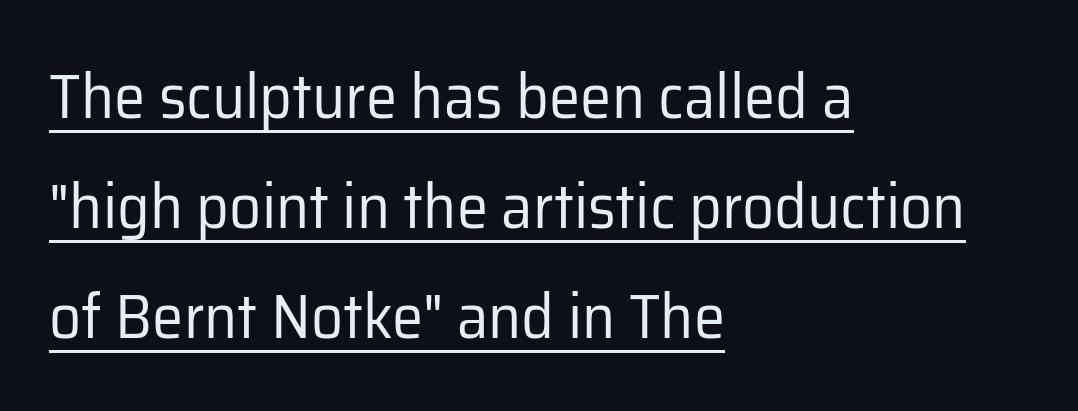
The passage shown is typed in a proportional face where columns would drift. The typesetting does not lean heavy: it is not bold. These lines keep a tight, regular rhythm from letter to letter. The lines are quadded left.
